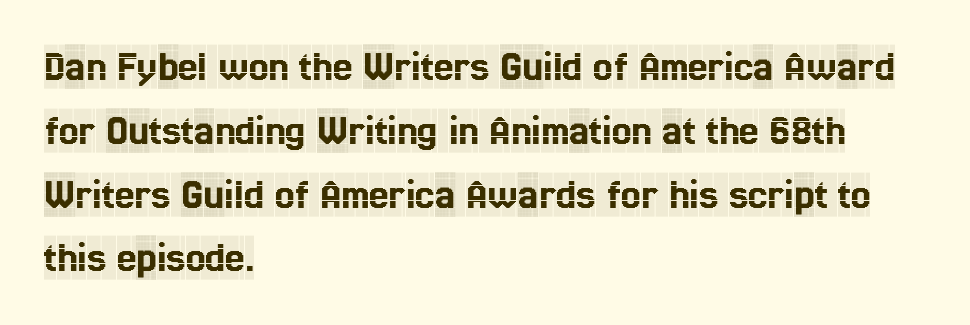
The image shows 44 px condensed serif type, upright; set left-aligned, normal line spacing (1.45x), normal letter spacing, not underlined; a large x-height.
